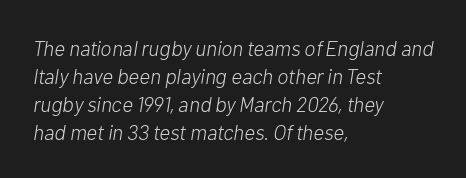
Q: Is the text bold? A: No.
Q: Is the text italic (slanted)? A: Yes, it leans right by about 10 degrees.
Q: Is the text underlined? A: No.
Q: How is the paragraph aligned? A: Left-aligned.
Q: Is the spacing between letters normal or unusually wide? A: Normal.
Q: Is the spacing between lines tight, normal or loose? A: Normal.
